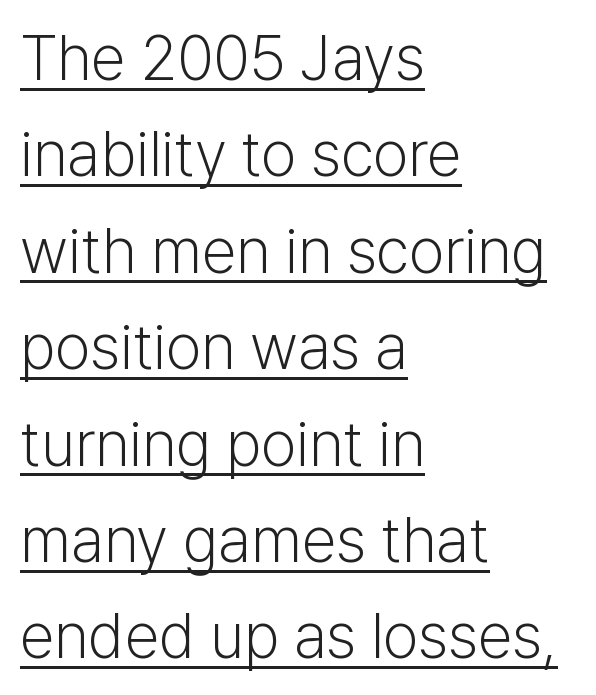
Nope, not italic — everything's standing straight. The weight tops out at a normal text grade. Line starts are locked; line ends wander. Spacing verdict: proportional, widths tailored to each character. Tracking value appears to be zero — textbook default spacing. These lines sit exactly where default settings would place them.
